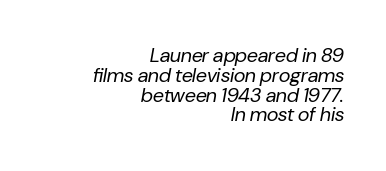
Q: Is the text bold? A: No.
Q: Is the text italic (slanted)? A: Yes, it leans right by about 10 degrees.
Q: Is the text underlined? A: No.
Q: How is the paragraph aligned? A: Right-aligned.
Q: Is the spacing between letters normal or unusually wide? A: Normal.
Q: Is the spacing between lines tight, normal or loose? A: Tight.
